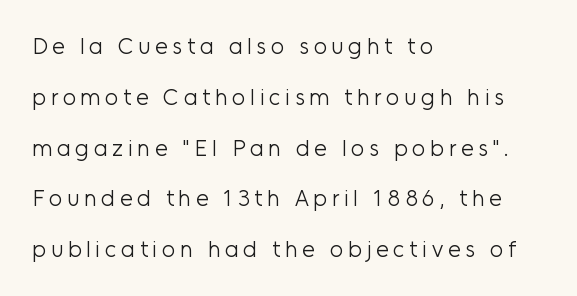
Q: Is the text bold? A: No.
Q: Is the text italic (slanted)? A: No, it is upright.
Q: Is the text underlined? A: No.
Q: How is the paragraph aligned? A: Left-aligned.
Q: Is the spacing between letters normal or unusually wide? A: Unusually wide.
Q: Is the spacing between lines tight, normal or loose? A: Loose.
